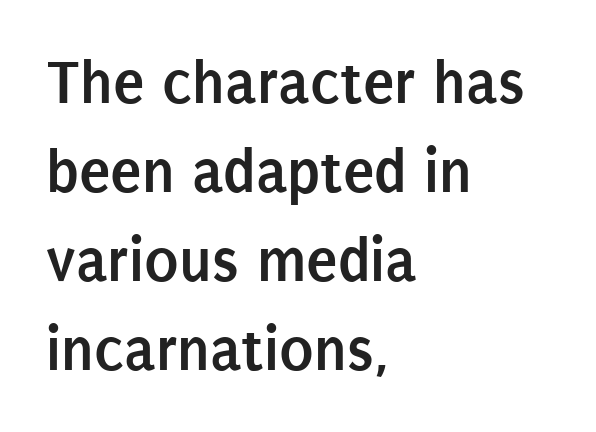
The image shows 64 px semibold, condensed sans-serif type, upright; set left-aligned, normal line spacing (1.39x), normal letter spacing, not underlined; low stroke contrast and a large x-height.
